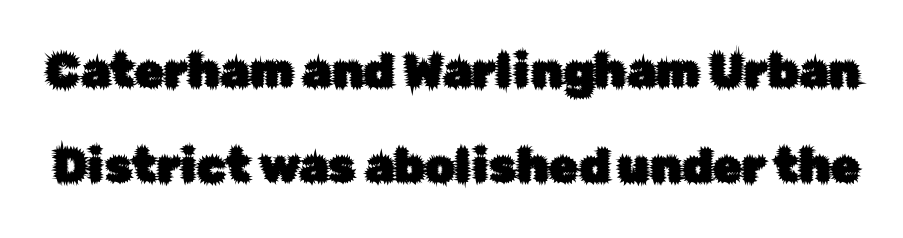
The image shows 47 px sans-serif type, upright; set loose line spacing (2.03x), normal letter spacing, not underlined; low stroke contrast and a medium x-height.
